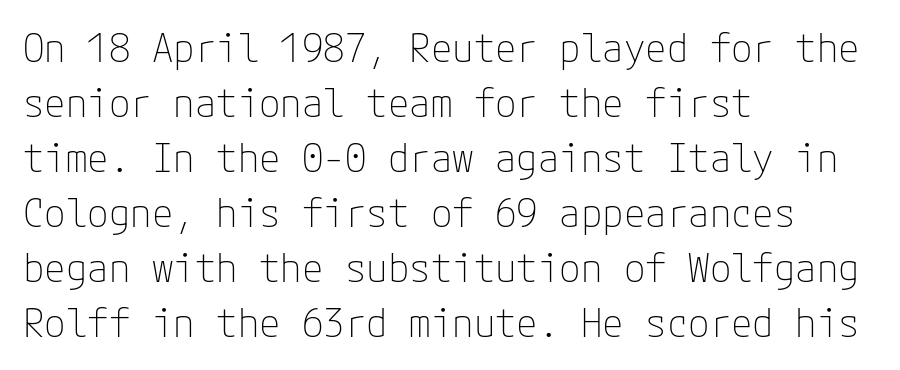
The passage is arranged the way most books set body copy — flush left. The cut favours lightness, reaching ordinary text weight at its darkest. No word sits above an underline. Font category for this specimen: sans-serif. You could call the tracking neutral — neither tight nor loose. Notice how the stems are strictly vertical — no italics here.
